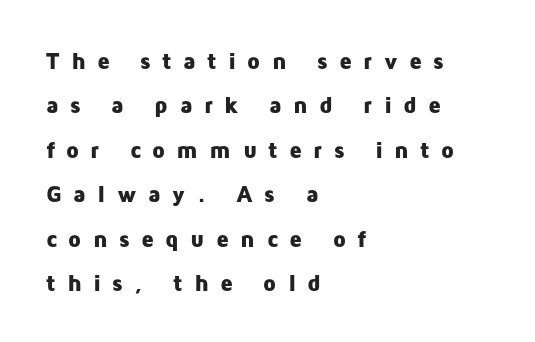
{"italic": "no", "bold": "yes", "underline": "no", "align": "left", "line_spacing": "loose", "line_spacing_ratio": 1.93, "letter_spacing": "wide", "letter_spacing_em": 0.49, "glyph_px": 23}
